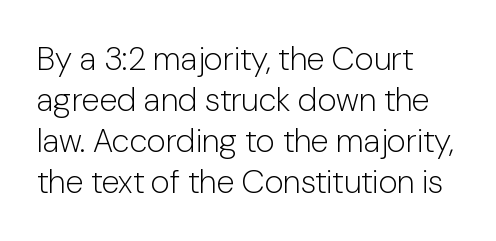
{"serif": "no", "italic": "no", "bold": "no", "weight": "light", "width": "normal", "stroke_contrast": "low", "x_height": "medium", "monospaced": "no", "underline": "no", "align": "left", "line_spacing_ratio": 1.24, "letter_spacing": "normal", "letter_spacing_em": 0.0, "glyph_px": 33}
